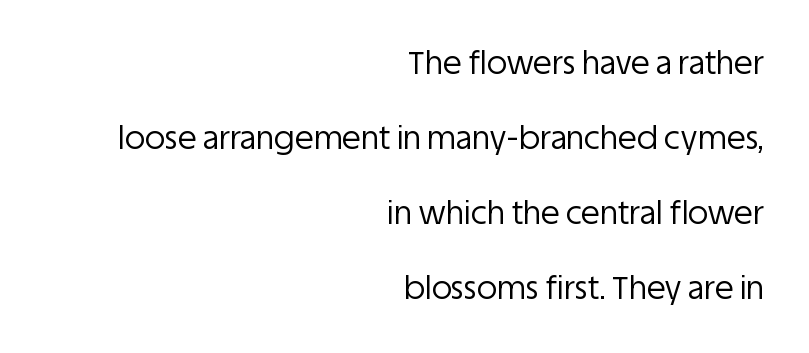
Line spacing here is loose. The tracking reads as untouched default to a designer's eye. Plain, unruled lines of type. Typographically, this falls in the sans-serif category.
